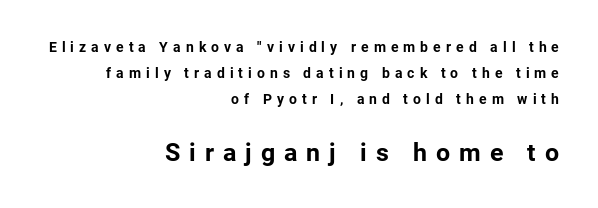
Heft: maximum for text — a bold. Horizontally, the lines are justified to the trailing edge only. The space beneath each line is pristine and unruled. You could only call the tracking loose — the letters float apart.
